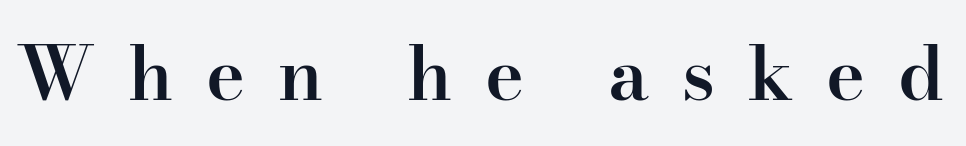
Q: Is the text bold? A: Semi-bold.
Q: Is the text italic (slanted)? A: No, it is upright.
Q: Is the typeface a serif or a sans-serif typeface? A: Serif.
Q: Is the text underlined? A: No.
Q: Is the spacing between letters normal or unusually wide? A: Unusually wide.
Q: Width (condensed, normal, or wide)? A: Normal.
Q: Stroke contrast? A: High.
Q: x-height? A: Small.
Q: Monospaced? A: No.
